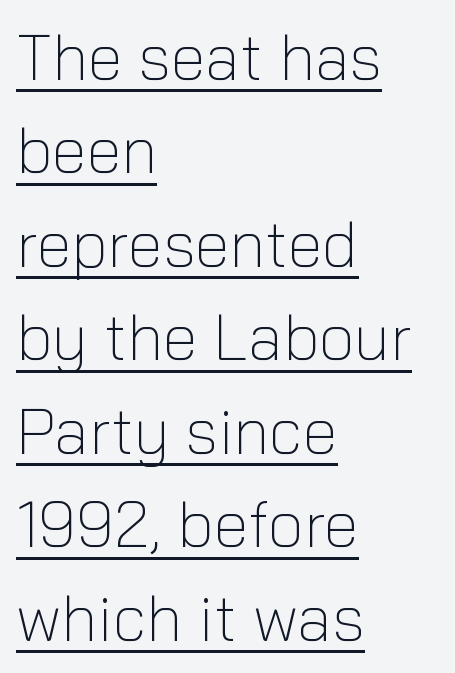
The font is comparable to plain body text, perhaps lighter. Is there much room between lines? A standard amount, neither cramped nor airy. How are the letters spaced? Ordinarily, with no added tracking. Serif or sans? Sans — the stroke terminals are bare. The face used here is proportionally spaced, like ordinary book or web type.
